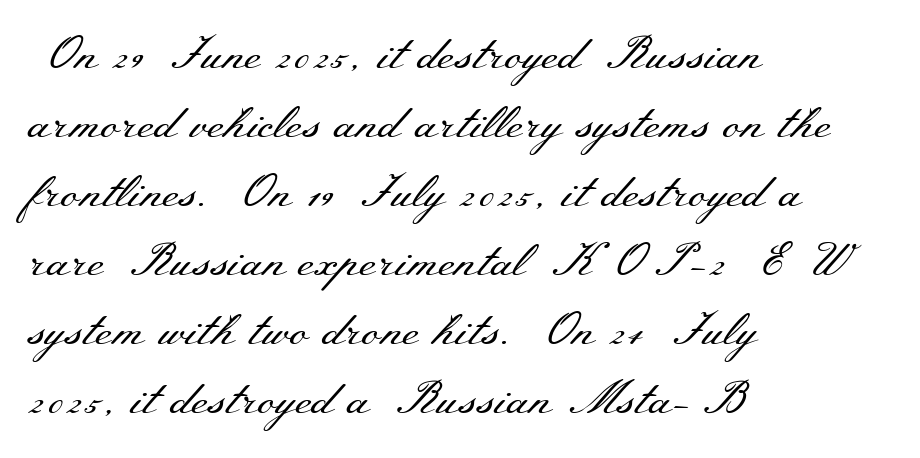
The image shows 46 px regular-weight, wide serif type; set left-aligned, normal line spacing (1.5x), normal letter spacing, not underlined; medium stroke contrast and a small x-height.
